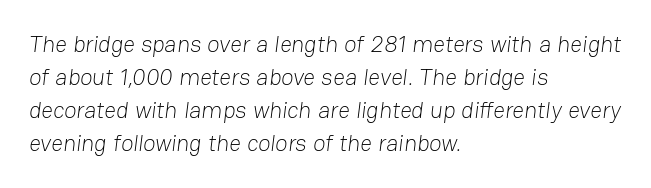
{"bold": "no", "underline": "no", "align": "left", "line_spacing": "normal", "line_spacing_ratio": 1.44, "letter_spacing": "normal", "letter_spacing_em": 0.0, "glyph_px": 23}
